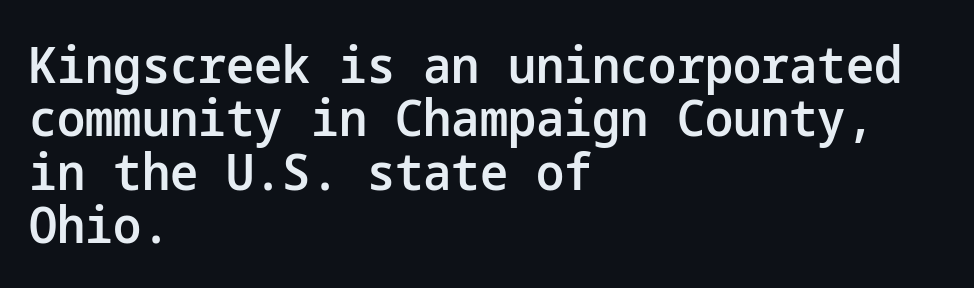
{"serif": "no", "italic": "no", "bold": "semi", "weight": "semibold", "width": "normal", "stroke_contrast": "low", "x_height": "medium", "underline": "no", "align": "left", "line_spacing": "tight", "line_spacing_ratio": 1.07, "letter_spacing": "normal", "letter_spacing_em": 0.0, "glyph_px": 50}
